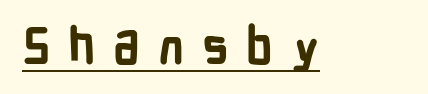
{"serif": "no", "italic": "no", "bold": "yes", "weight": "bold", "width": "condensed", "stroke_contrast": "low", "x_height": "medium", "monospaced": "no", "underline": "yes", "letter_spacing": "wide", "letter_spacing_em": 0.36, "glyph_px": 50}
